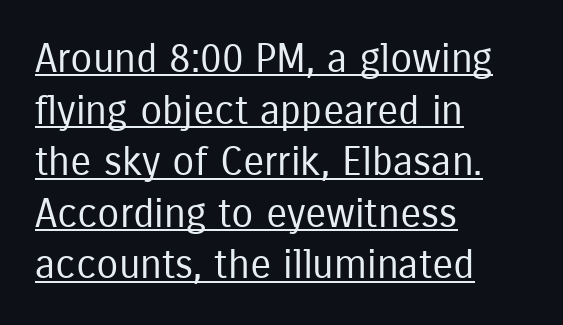
Regarding leading, the lines here are spaced in the standard way. Underlining? Definitely there. Ordinary non-slanted type is in use. This is sans-serif lettering, the kind often seen on screens and signage. No extra ink here — the face is not bold. The passage shown is typed in a proportional face where columns would drift.
